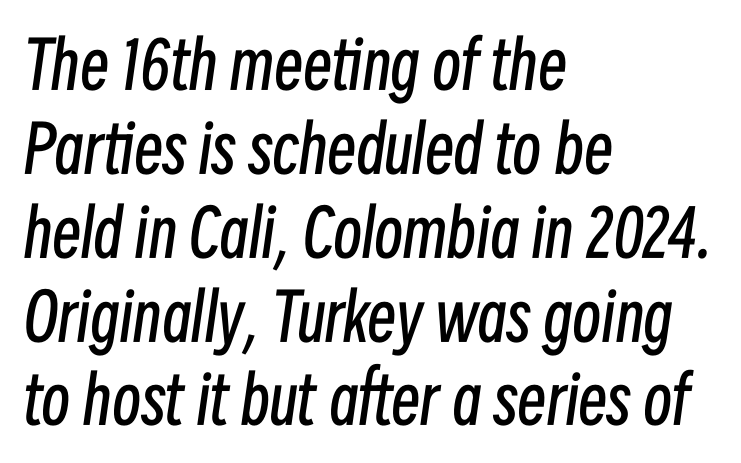
Q: Is the text bold? A: No.
Q: Is the text italic (slanted)? A: Yes, it leans right by about 8 degrees.
Q: Is the text underlined? A: No.
Q: How is the paragraph aligned? A: Left-aligned.
Q: Is the spacing between letters normal or unusually wide? A: Normal.
Q: Is the spacing between lines tight, normal or loose? A: Normal.
Q: Width (condensed, normal, or wide)? A: Condensed.
Q: Stroke contrast? A: Low.
Q: x-height? A: Medium.
Q: Monospaced? A: No.
